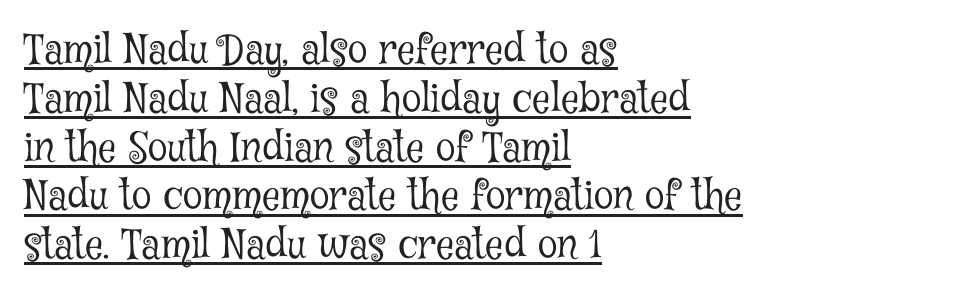
In designer terms, the underline attribute is active on this setting. Ordinary non-slanted type is in use. Vertical stems look standard width or narrower in stroke. These lines are composed in type with serifs. Looks like regular typesetting: each glyph gets only the width it needs. Caption: standard tracking, unaltered.
